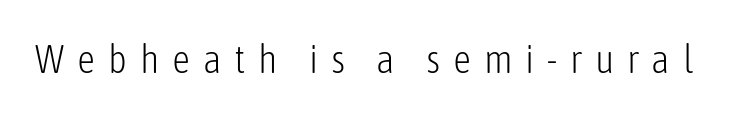
Italic: no, the glyphs are upright roman. Look at the bottom of the vertical strokes: they stop flat, with no serifs. Here the designer chose a conventional face with non-uniform glyph widths. A quiet, ordinary-to-light weight characterises the typeface. Tracking value appears strongly positive — letters spread wide. The specimen omits any rule beneath the text block's lines.
